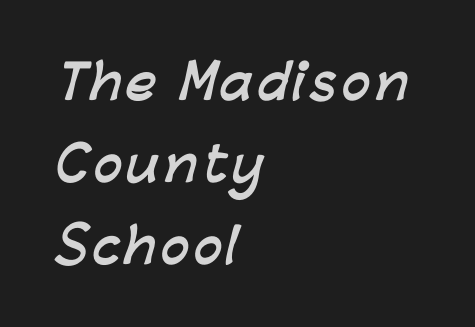
Q: Is the text bold? A: Yes.
Q: Is the typeface a serif or a sans-serif typeface? A: Sans-serif.
Q: Is the text underlined? A: No.
Q: How is the paragraph aligned? A: Left-aligned.
Q: Width (condensed, normal, or wide)? A: Normal.
Q: Stroke contrast? A: Low.
Q: x-height? A: Medium.
Q: Monospaced? A: No.
